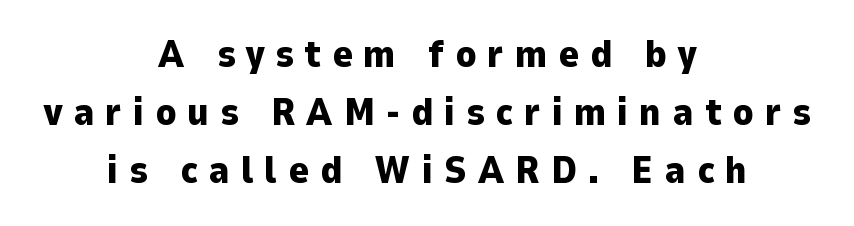
{"serif": "no", "italic": "no", "bold": "yes", "weight": "heavy", "width": "normal", "stroke_contrast": "low", "x_height": "medium", "monospaced": "no", "underline": "no", "align": "center", "line_spacing": "normal", "line_spacing_ratio": 1.53, "letter_spacing": "wide", "letter_spacing_em": 0.29, "glyph_px": 38}
